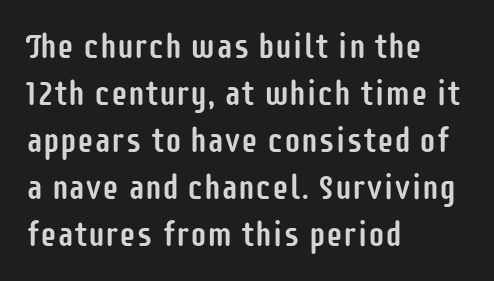
Nobody touched the tracking dial on this one. Character widths vary here, with narrow letters taking less room than wide ones. Grotesque or geometric, the face here clearly has no serifs. Italic: no, the glyphs are upright roman. The rendering uses a moderate line-height, typical for paragraphs.
